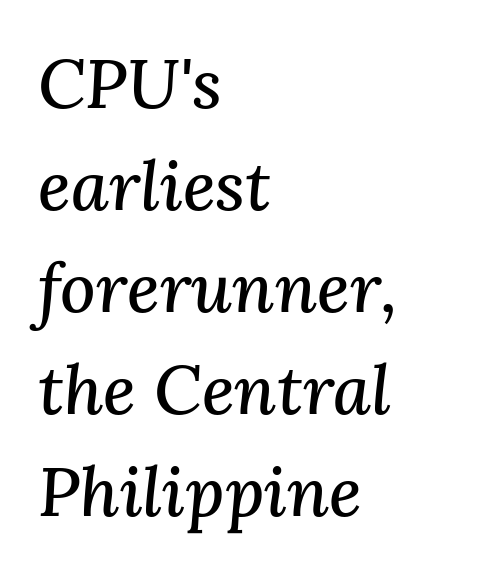
{"serif": "yes", "italic": "yes", "lean": "right", "slant_degrees": 3, "width": "normal", "stroke_contrast": "medium", "x_height": "medium", "monospaced": "no", "underline": "no", "align": "left", "line_spacing": "normal", "line_spacing_ratio": 1.48, "letter_spacing": "normal", "letter_spacing_em": 0.0, "glyph_px": 69}
